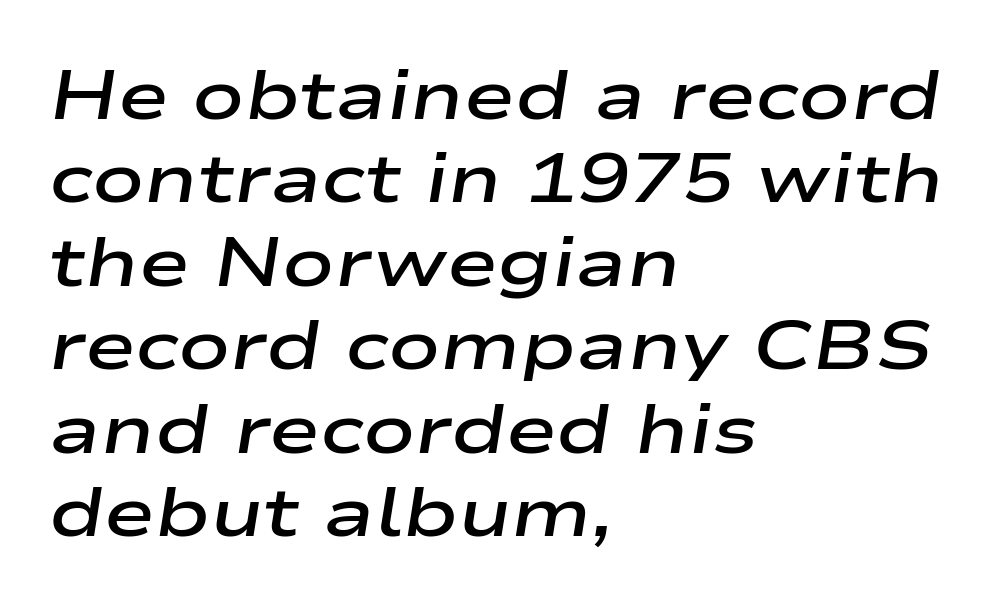
In terms of weight, the rendering is demibold, just under bold. Character widths vary here, with narrow letters taking less room than wide ones. The paragraph has a hard left edge and a soft right edge. Look at the tracking — it's just the regular setting, nothing added. Italic: yes, the glyphs are oblique.
